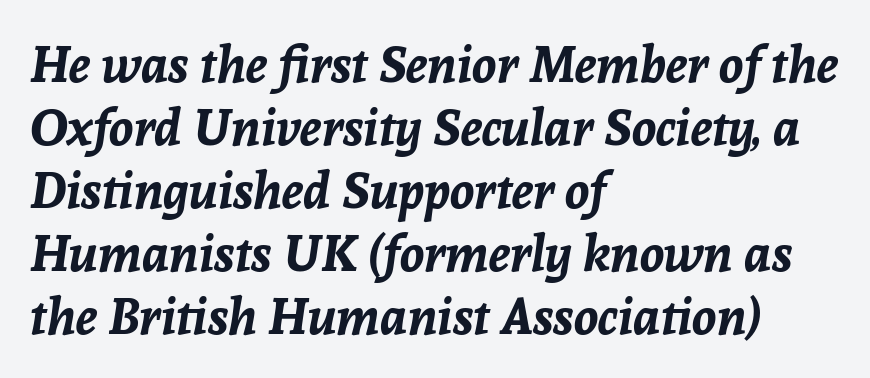
{"italic": "yes", "lean": "right", "slant_degrees": 8, "bold": "yes", "weight": "bold", "width": "normal", "stroke_contrast": "low", "x_height": "medium", "monospaced": "no", "underline": "no", "align": "left", "line_spacing": "normal", "line_spacing_ratio": 1.26, "letter_spacing": "normal", "letter_spacing_em": 0.0, "glyph_px": 50}
